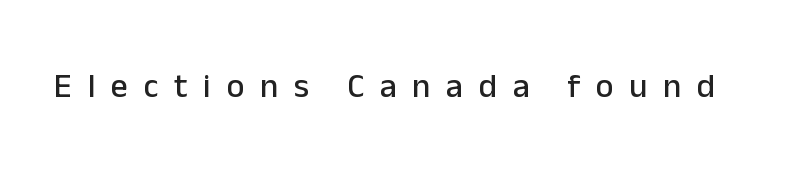
{"serif": "no", "italic": "no", "width": "normal", "stroke_contrast": "low", "x_height": "medium", "monospaced": "no", "underline": "no", "letter_spacing": "wide", "letter_spacing_em": 0.46, "glyph_px": 34}
